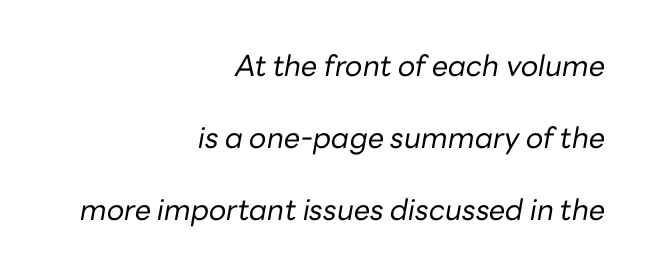
Q: Is the text bold? A: No.
Q: Is the text italic (slanted)? A: Yes, it leans right by about 10 degrees.
Q: Is the text underlined? A: No.
Q: How is the paragraph aligned? A: Right-aligned.
Q: Is the spacing between letters normal or unusually wide? A: Normal.
Q: Is the spacing between lines tight, normal or loose? A: Loose.
Q: Width (condensed, normal, or wide)? A: Normal.
Q: Stroke contrast? A: Low.
Q: x-height? A: Medium.
Q: Monospaced? A: No.
